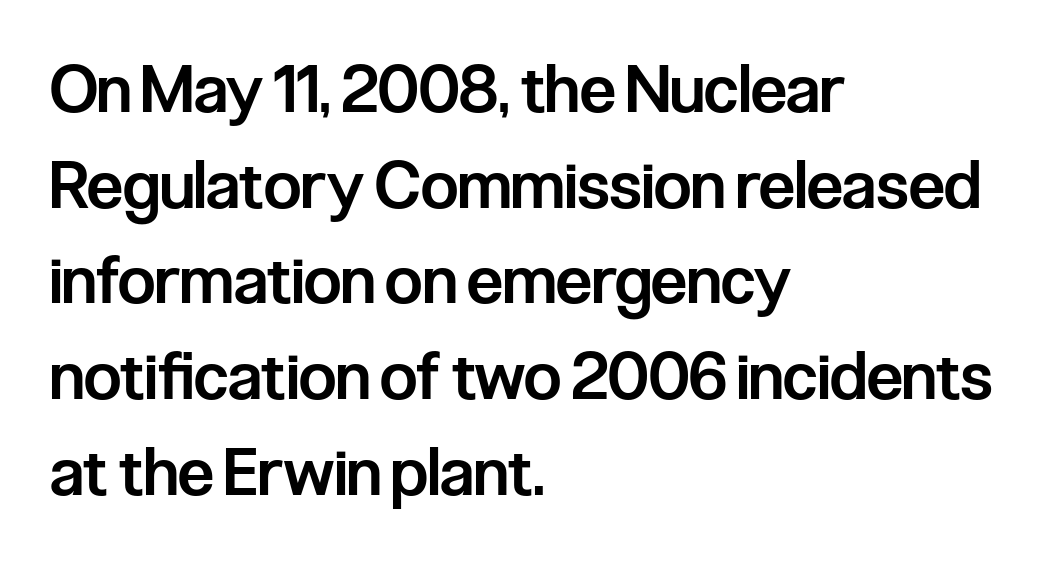
Q: Is the text bold? A: Semi-bold.
Q: Is the text italic (slanted)? A: No, it is upright.
Q: Is the typeface a serif or a sans-serif typeface? A: Sans-serif.
Q: Is the text underlined? A: No.
Q: How is the paragraph aligned? A: Left-aligned.
Q: Is the spacing between letters normal or unusually wide? A: Normal.
Q: Is the spacing between lines tight, normal or loose? A: Normal.
Q: Width (condensed, normal, or wide)? A: Condensed.
Q: Stroke contrast? A: Low.
Q: x-height? A: Medium.
Q: Monospaced? A: No.
